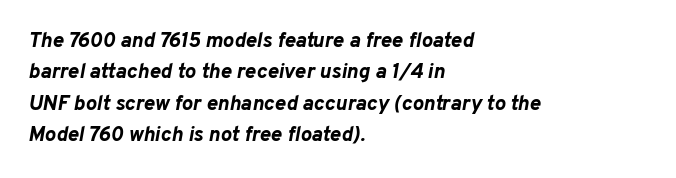
The passage shown leans; its letterforms are oblique. The rows are spaced the way most documents space them. These lines carry a lot of weight — the face is fully bold. Only glyphs here, with clear space below each row. These lines stack with their left ends in a neat column. The line texture is even and compact thanks to regular tracking.
